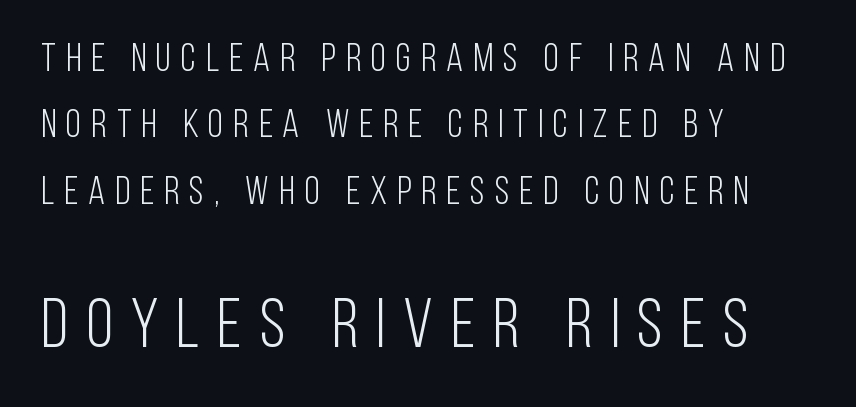
{"serif": "no", "italic": "no", "bold": "no", "weight": "light", "width": "condensed", "stroke_contrast": "low", "x_height": "large", "monospaced": "no", "underline": "no", "align": "left", "line_spacing": "normal", "line_spacing_ratio": 1.7, "letter_spacing": "wide", "letter_spacing_em": 0.26, "larger_block": "second", "size_ratio": 1.77, "glyph_px": 69}
